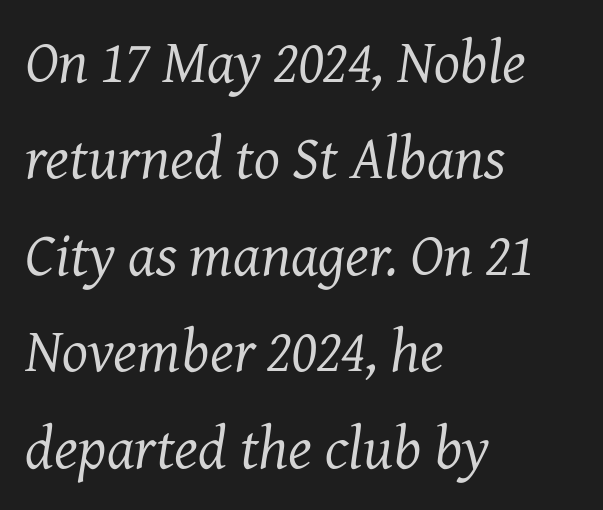
No heavy texture on the line: the type isn't bold. Is this a fixed-width face? No — the glyphs have proportional, varying widths. Observe the lean: these are italic letterforms. The gaps between neighbouring characters are ordinary and unremarkable. Note: serifs present on the glyphs.
